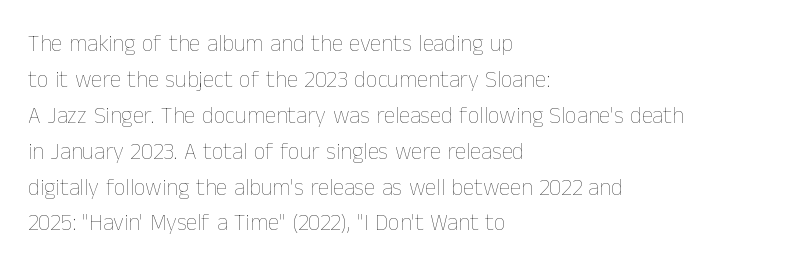
The foot of each line stays bare and open. It's the straight-up-and-down kind of type. The gaps between neighbouring characters are ordinary and unremarkable. A normal amount of white space separates one row of letters from the next. Typeset ragged right — the left edge is the straight one. Is the stroke heavy? The answer is a plain regular-or-lighter.
